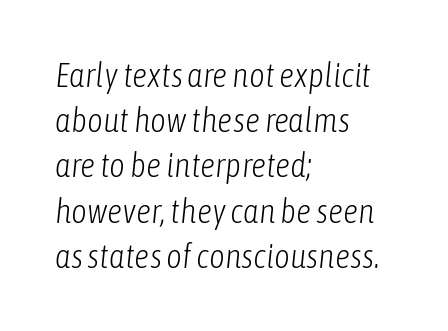
{"italic": "yes", "lean": "right", "slant_degrees": 6, "bold": "no", "weight": "light", "width": "condensed", "stroke_contrast": "low", "x_height": "medium", "monospaced": "no", "underline": "no", "align": "left", "line_spacing": "normal", "line_spacing_ratio": 1.33, "letter_spacing": "normal", "letter_spacing_em": 0.0, "glyph_px": 34}
